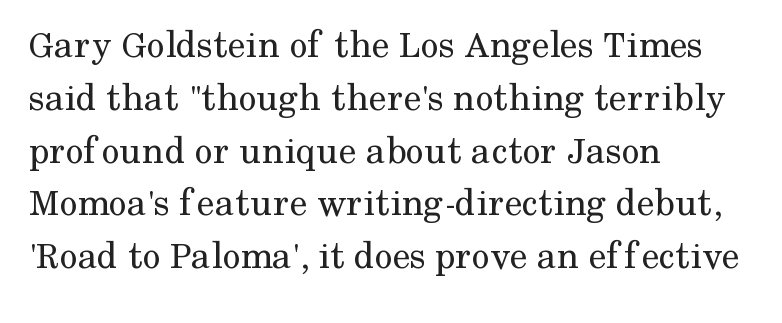
The image shows 40 px regular-weight serif type, upright; set left-aligned, normal line spacing (1.32x), normal letter spacing, not underlined; medium stroke contrast and a medium x-height.
